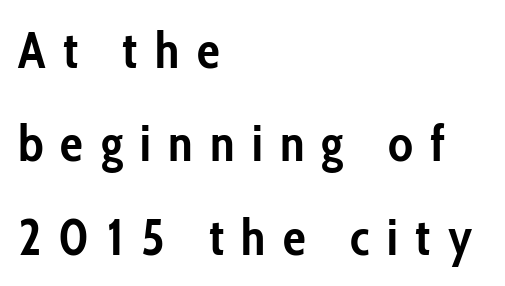
Q: Is the text bold? A: Yes.
Q: Is the text italic (slanted)? A: No, it is upright.
Q: Is the typeface a serif or a sans-serif typeface? A: Sans-serif.
Q: Is the text underlined? A: No.
Q: How is the paragraph aligned? A: Left-aligned.
Q: Is the spacing between letters normal or unusually wide? A: Unusually wide.
Q: Width (condensed, normal, or wide)? A: Condensed.
Q: Stroke contrast? A: Low.
Q: x-height? A: Medium.
Q: Monospaced? A: No.
